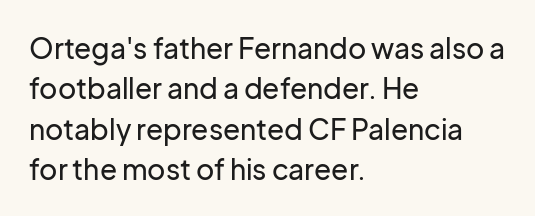
The image shows 28 px sans-serif type, upright; set left-aligned, normal line spacing (1.44x), normal letter spacing, not underlined; low stroke contrast and a medium x-height.
